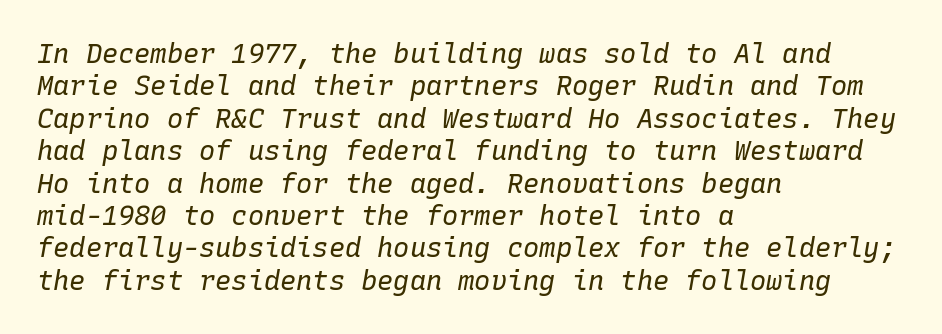
{"italic": "yes", "lean": "right", "slant_degrees": 10, "bold": "no", "underline": "no", "align": "left", "line_spacing_ratio": 1.2, "letter_spacing": "normal", "letter_spacing_em": 0.0, "glyph_px": 27}
